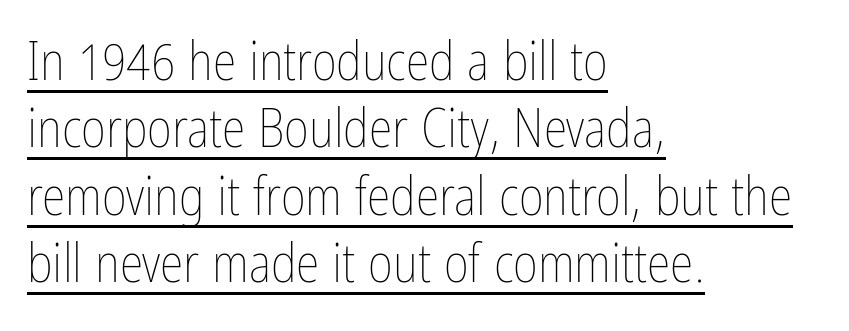
Line starts are locked; line ends wander. The face used here is proportionally spaced, like ordinary book or web type. The string is rendered with underlining switched on. A normal amount of white space separates one row of letters from the next. Caption: standard tracking, unaltered. Stroke mass is kept to a normal reading level or below.
